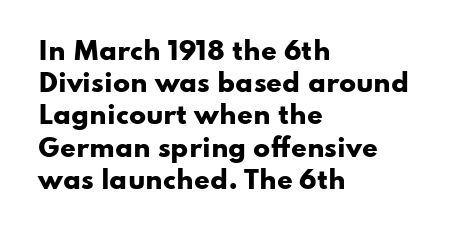
The image shows 25 px bold type, upright; set left-aligned, normal line spacing (1.29x), normal letter spacing, not underlined.
